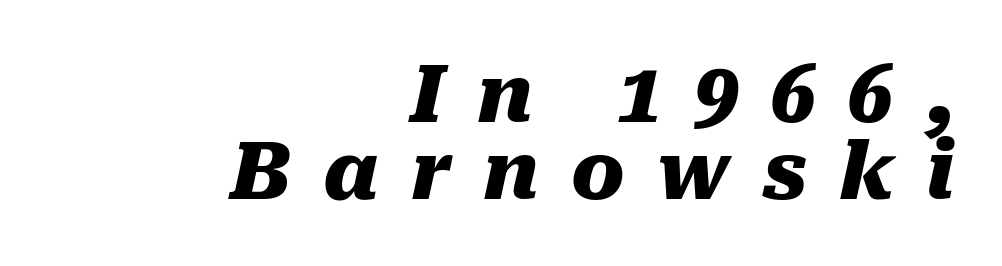
The compositor pushed each line to the right boundary. How are the letters spaced? Widely, with obvious added tracking. The face used here has a pronounced slope to its letters. These lines are rendered in a variable-pitch font.
